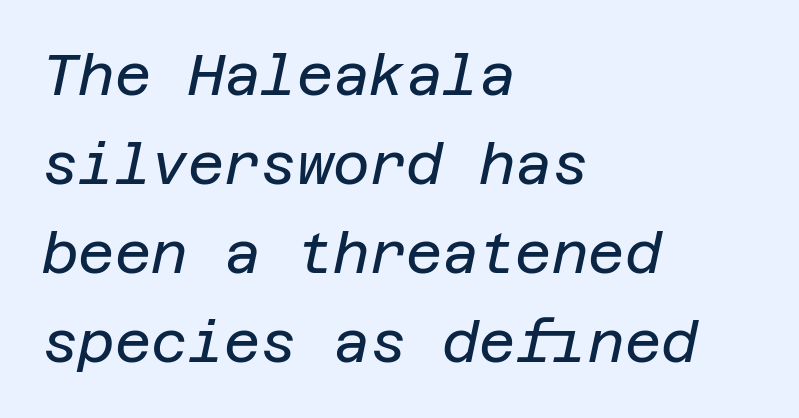
In terms of posture, this sample is oblique. Horizontal bands of white between lines are of average thickness. On a weight scale, this lands at 450 or below. Horizontally, the lines are justified to the leading edge only.
